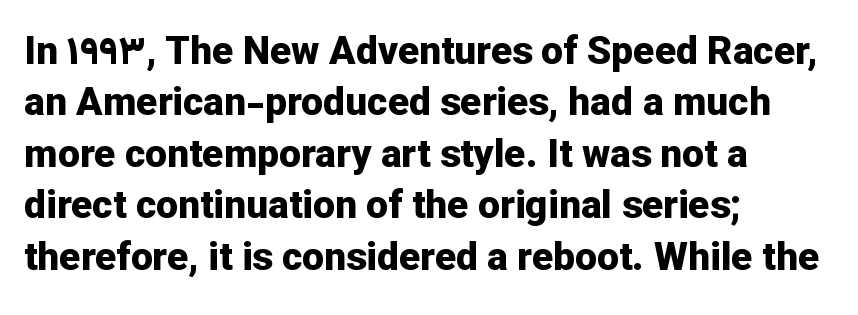
The image shows 39 px bold sans-serif type, upright; set left-aligned, normal line spacing (1.32x), normal letter spacing, not underlined; low stroke contrast and a medium x-height.
